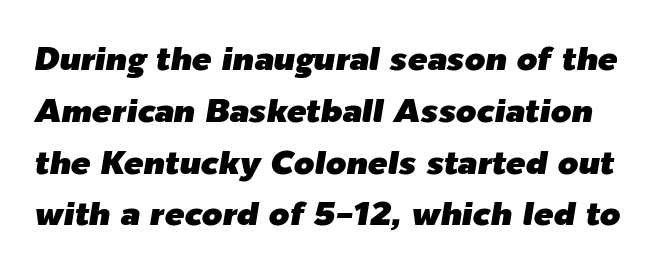
{"italic": "yes", "lean": "right", "slant_degrees": 9, "width": "normal", "stroke_contrast": "low", "x_height": "medium", "monospaced": "no", "underline": "no", "line_spacing": "normal", "line_spacing_ratio": 1.57, "letter_spacing": "normal", "letter_spacing_em": 0.0, "glyph_px": 33}
